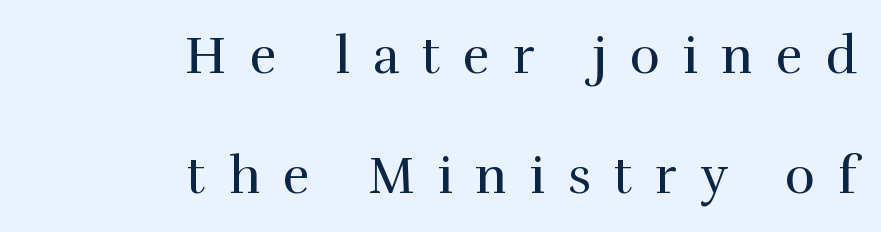
The image shows 51 px regular-weight serif type, upright; set right-aligned, loose line spacing (2.35x), unusually wide letter spacing (+0.45 em), not underlined; high stroke contrast and a medium x-height.
